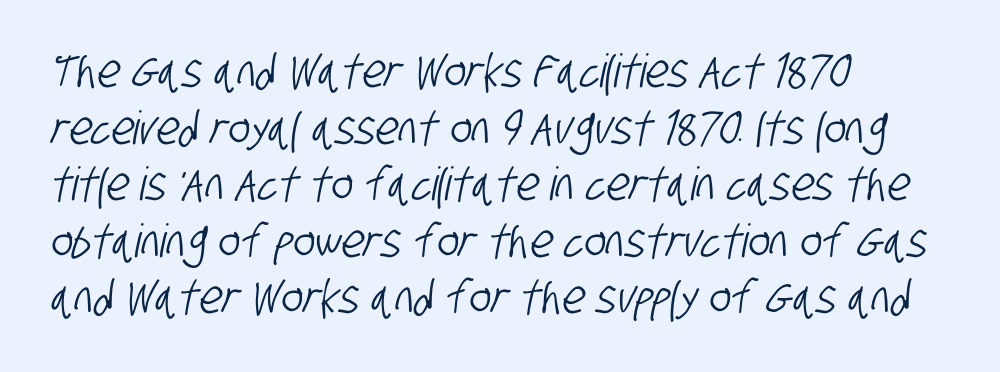
The image shows 46 px condensed sans-serif type; set left-aligned, line spacing 1.23x, normal letter spacing, not underlined; low stroke contrast and a large x-height.
